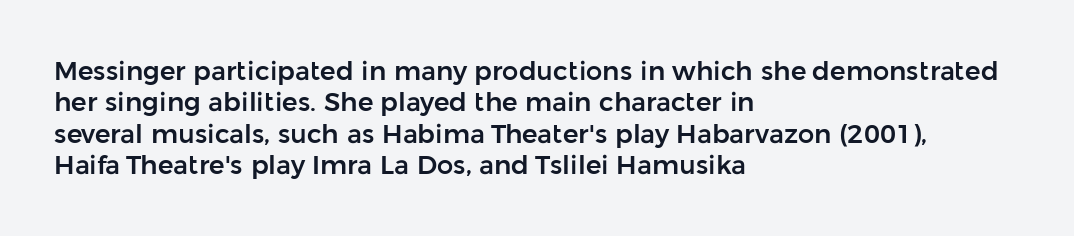
Tracking value appears to be zero — textbook default spacing. Rendered with straight, roman letterforms. Short and long lines alike share a common starting point at left. A bare baseline throughout the passage.
